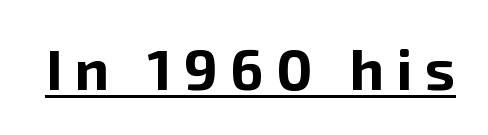
{"serif": "no", "italic": "no", "bold": "yes", "weight": "bold", "width": "normal", "stroke_contrast": "low", "x_height": "medium", "monospaced": "no", "underline": "yes", "letter_spacing": "wide", "letter_spacing_em": 0.22, "glyph_px": 57}
